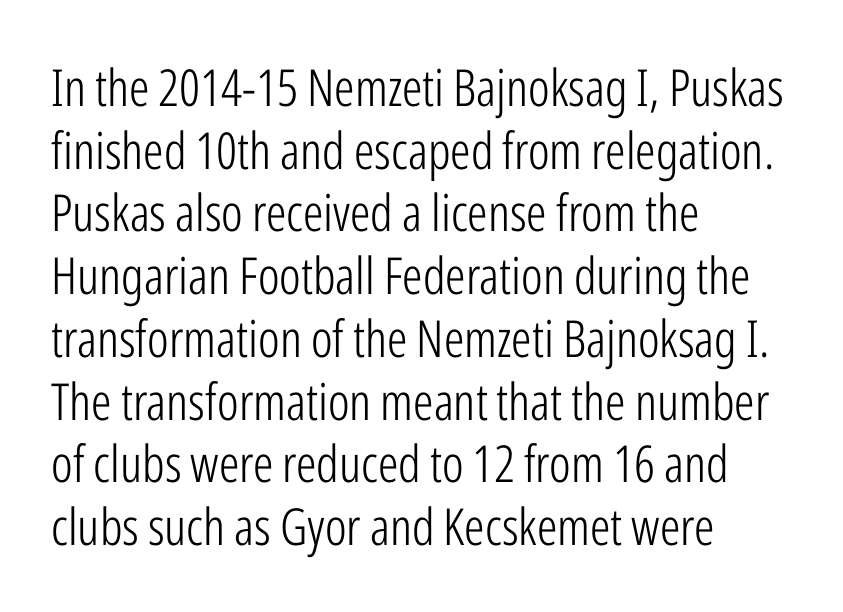
Tracking value appears to be zero — textbook default spacing. Characters remain perfectly vertical along every line. No heavy texture on the line: the type isn't bold. Descenders hang freely into open space. Proportional: the letters do not fall into vertical columns. Reading down the block, your eye returns to a fixed left position each line.
